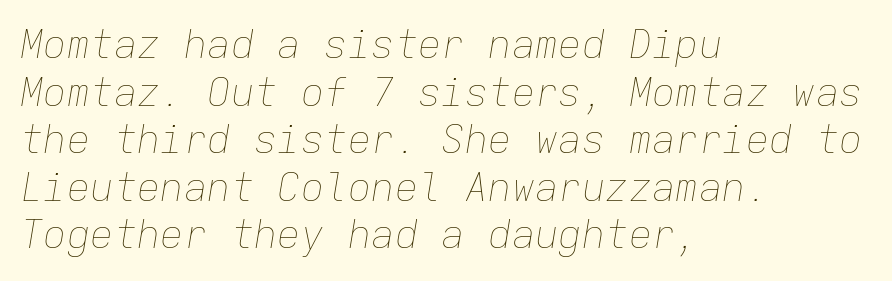
{"italic": "yes", "lean": "right", "slant_degrees": 9, "bold": "no", "weight": "thin", "width": "normal", "stroke_contrast": "low", "x_height": "medium", "monospaced": "yes", "underline": "no", "align": "left", "line_spacing_ratio": 1.22, "letter_spacing": "normal", "letter_spacing_em": 0.0, "glyph_px": 39}
